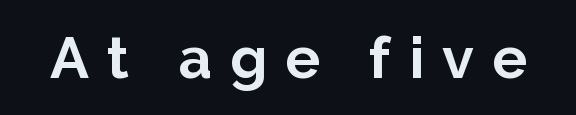
Look at the bottom of the vertical strokes: they stop flat, with no serifs. The rendering inserts visible extra space after every character. A typesetter would mark this as roman, not italic. Proportional: the letters do not fall into vertical columns.
